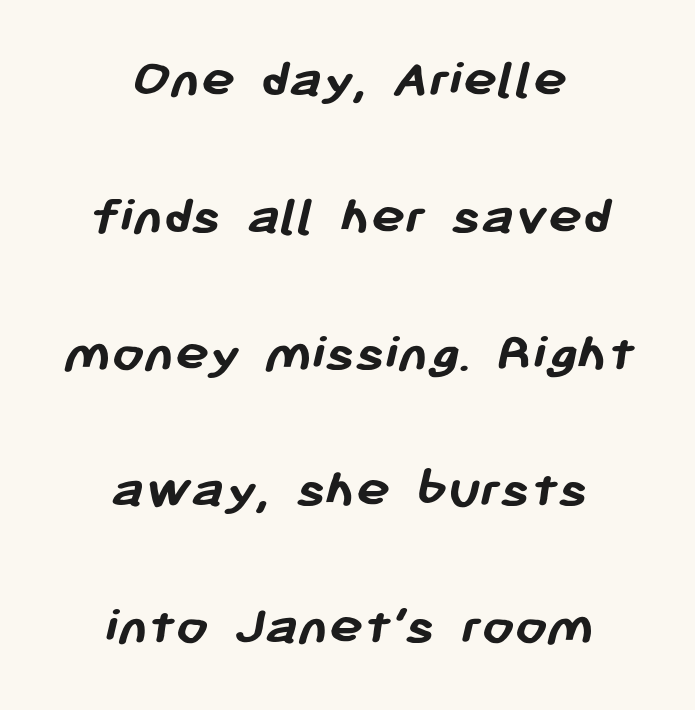
The image shows 57 px semibold sans-serif type; set centered, loose line spacing (2.4x), normal letter spacing, not underlined; low stroke contrast and a medium x-height.
